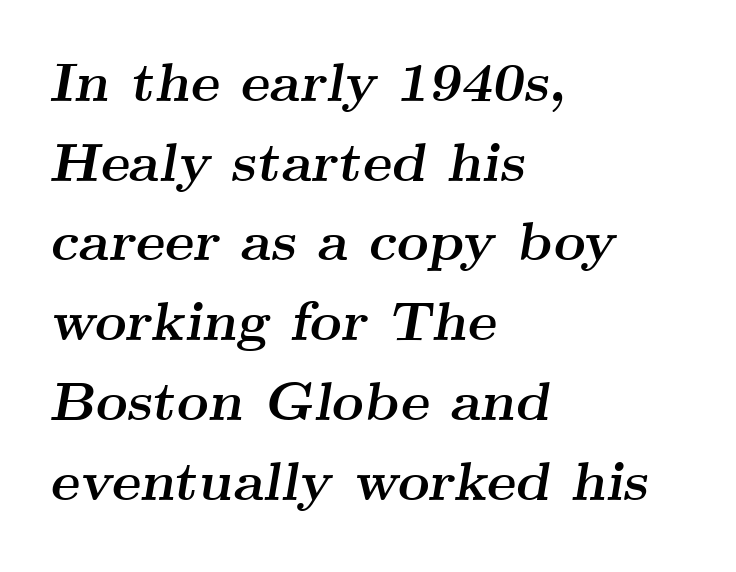
Q: Is the text bold? A: Yes.
Q: Is the text italic (slanted)? A: Yes, it leans right by about 9 degrees.
Q: Is the typeface a serif or a sans-serif typeface? A: Serif.
Q: Is the text underlined? A: No.
Q: How is the paragraph aligned? A: Left-aligned.
Q: Is the spacing between letters normal or unusually wide? A: Normal.
Q: Is the spacing between lines tight, normal or loose? A: Normal.
Q: Width (condensed, normal, or wide)? A: Wide.
Q: Stroke contrast? A: Medium.
Q: x-height? A: Small.
Q: Monospaced? A: No.
